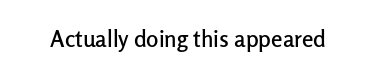
Q: Is the text italic (slanted)? A: No, it is upright.
Q: Is the text underlined? A: No.
Q: Is the spacing between letters normal or unusually wide? A: Normal.
